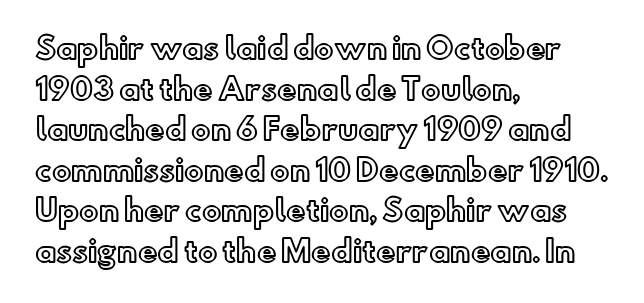
{"italic": "no", "width": "normal", "x_height": "small", "monospaced": "no", "underline": "no", "align": "left", "line_spacing": "normal", "line_spacing_ratio": 1.4, "letter_spacing": "normal", "letter_spacing_em": 0.0, "glyph_px": 29}
